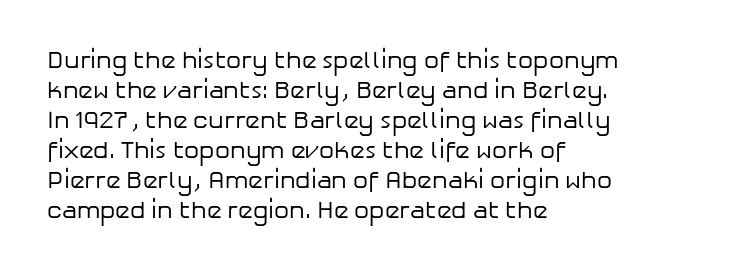
{"italic": "no", "bold": "no", "underline": "no", "align": "left", "line_spacing": "normal", "line_spacing_ratio": 1.25, "letter_spacing": "normal", "letter_spacing_em": 0.0, "glyph_px": 24}
